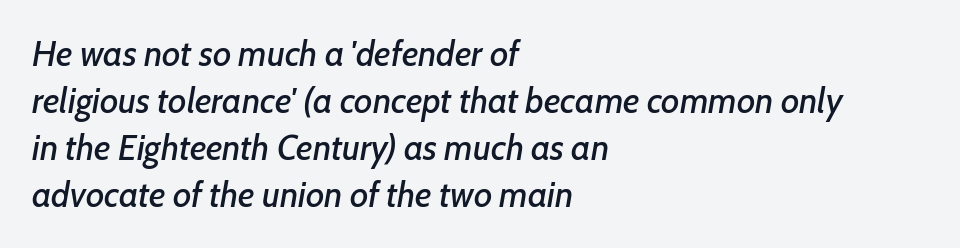
{"italic": "yes", "lean": "right", "slant_degrees": 7, "width": "normal", "stroke_contrast": "low", "x_height": "medium", "monospaced": "no", "underline": "no", "align": "left", "line_spacing": "normal", "line_spacing_ratio": 1.34, "letter_spacing": "normal", "letter_spacing_em": 0.0, "glyph_px": 35}
